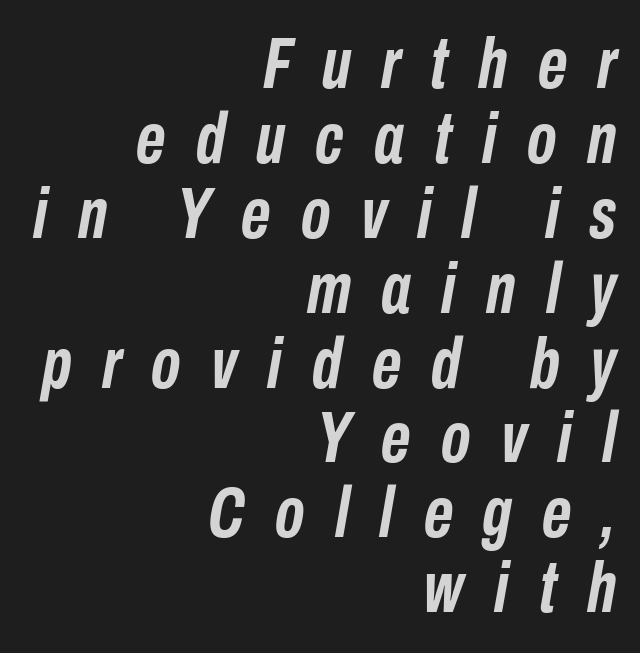
The image shows 72 px semibold, condensed type, italic (leaning right); set right-aligned, tight line spacing (1.04x), unusually wide letter spacing (+0.42 em), not underlined; low stroke contrast and a medium x-height.
